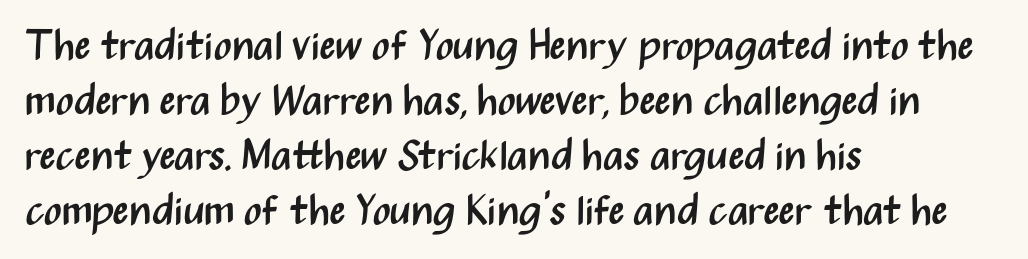
Regular leading. Does the type have serifs? No, each stem ends abruptly. Is this a heavy cut? Hardly; it is regular or lighter. You could call the tracking neutral — neither tight nor loose. Character widths vary here, with narrow letters taking less room than wide ones. Alignment: flush left.
